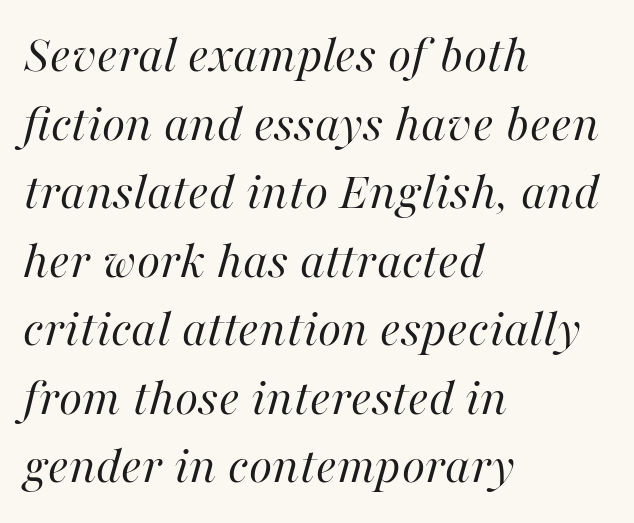
Lines of text with bare space underneath. The font is comparable to plain body text, perhaps lighter. Is this a fixed-width face? No — the glyphs have proportional, varying widths. Characters follow at the spacing the type designer built in. Line spacing here is normal. Does the copy run flush right? No — it runs flush left.
